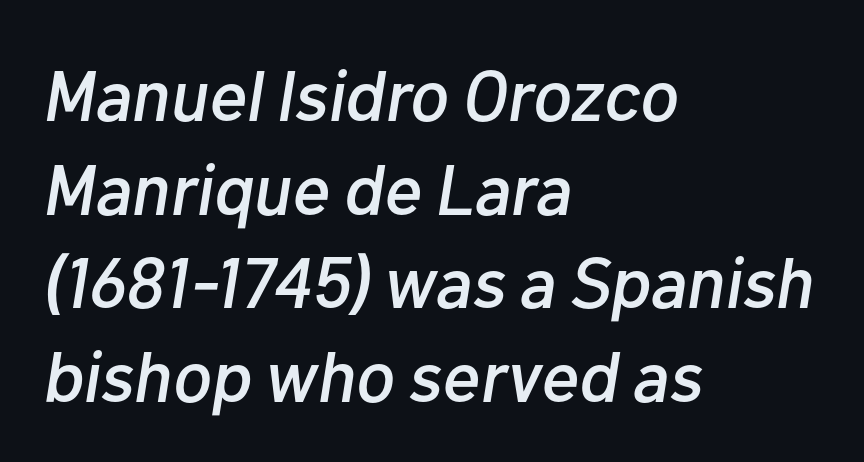
The words here are not underlined. The block of text has a typical density, with ordinary space between rows. A typesetter would call this proportional, since set widths differ per character. The rendering anchors every line to the left-hand side. There is no visible air inserted between adjacent glyphs. Rendered with sloped, italic letterforms.
